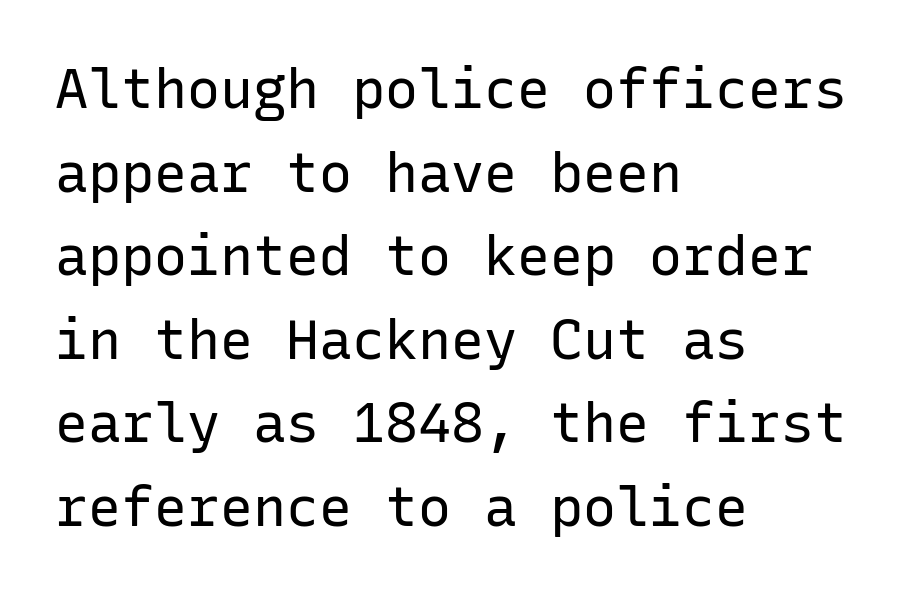
Q: Is the text bold? A: No.
Q: Is the text italic (slanted)? A: No, it is upright.
Q: Is the typeface a serif or a sans-serif typeface? A: Sans-serif.
Q: Is the text underlined? A: No.
Q: How is the paragraph aligned? A: Left-aligned.
Q: Is the spacing between letters normal or unusually wide? A: Normal.
Q: Is the spacing between lines tight, normal or loose? A: Normal.
Q: Width (condensed, normal, or wide)? A: Normal.
Q: Stroke contrast? A: Low.
Q: x-height? A: Medium.
Q: Monospaced? A: Yes.
